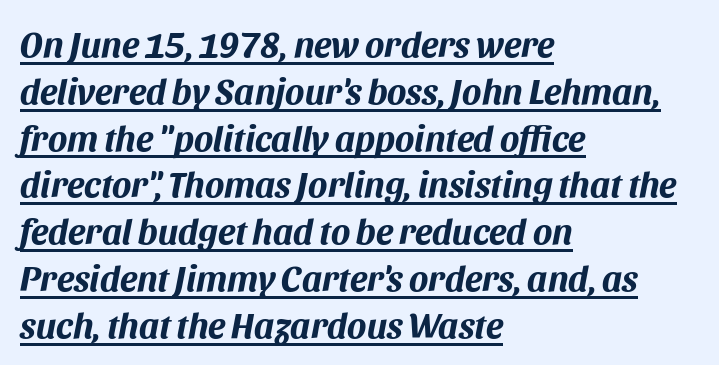
The image shows 36 px bold type, italic (leaning right); set left-aligned, normal line spacing (1.3x), normal letter spacing, underlined; medium stroke contrast and a large x-height.
